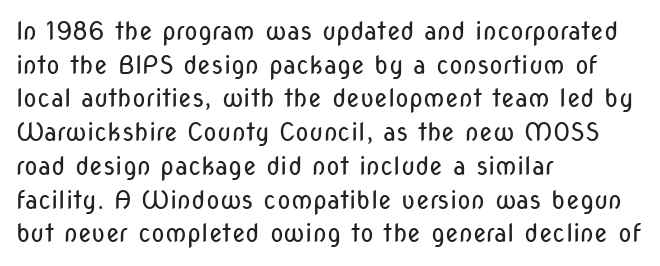
Q: Is the text bold? A: No.
Q: Is the text italic (slanted)? A: No, it is upright.
Q: Is the text underlined? A: No.
Q: How is the paragraph aligned? A: Left-aligned.
Q: Is the spacing between letters normal or unusually wide? A: Normal.
Q: Is the spacing between lines tight, normal or loose? A: Normal.
